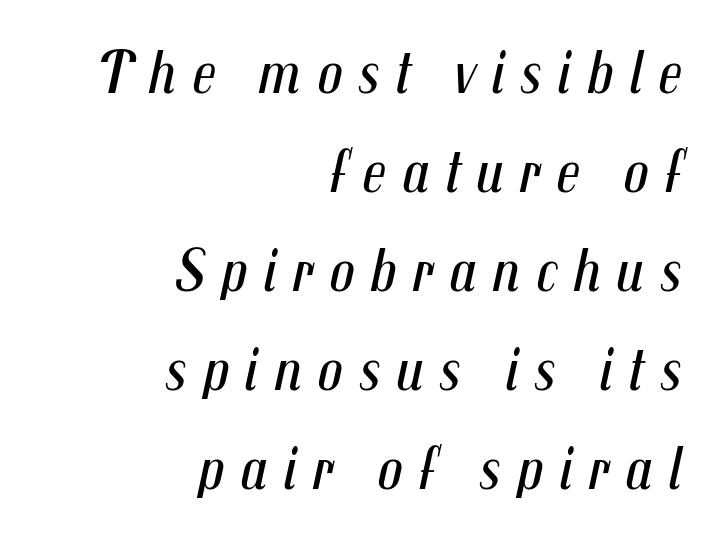
{"italic": "yes", "lean": "right", "slant_degrees": 12, "bold": "no", "weight": "regular", "width": "condensed", "stroke_contrast": "medium", "x_height": "medium", "monospaced": "no", "underline": "no", "align": "right", "line_spacing": "normal", "line_spacing_ratio": 1.57, "letter_spacing": "wide", "letter_spacing_em": 0.24, "glyph_px": 63}
